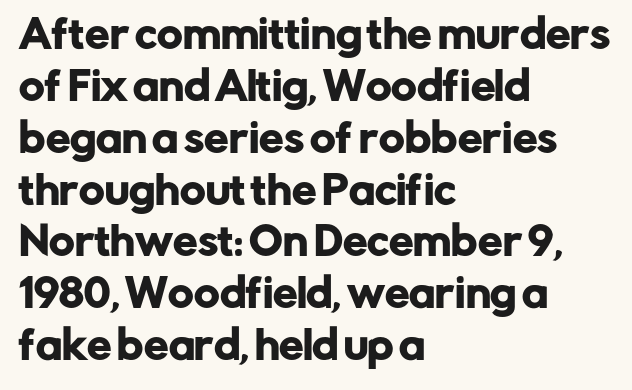
{"serif": "no", "italic": "no", "width": "normal", "stroke_contrast": "low", "x_height": "medium", "monospaced": "no", "underline": "no", "align": "left", "line_spacing": "normal", "line_spacing_ratio": 1.33, "letter_spacing": "normal", "letter_spacing_em": 0.0, "glyph_px": 39}
